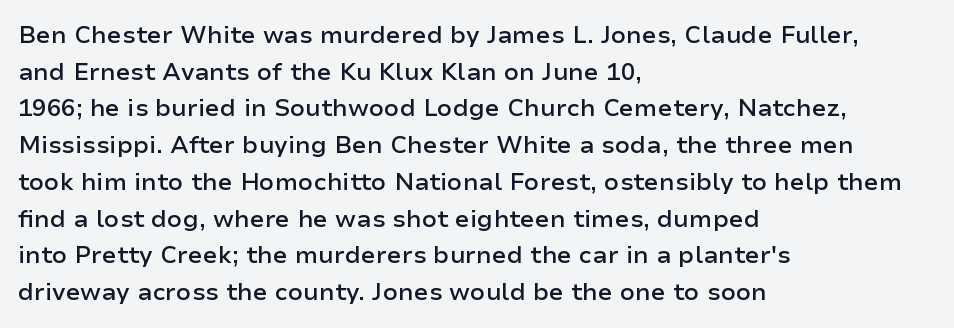
Q: Is the text bold? A: Semi-bold.
Q: Is the text italic (slanted)? A: No, it is upright.
Q: Is the text underlined? A: No.
Q: How is the paragraph aligned? A: Left-aligned.
Q: Is the spacing between letters normal or unusually wide? A: Normal.
Q: Is the spacing between lines tight, normal or loose? A: Normal.
